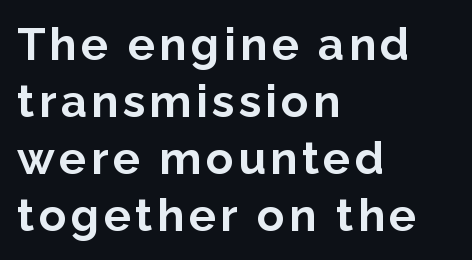
Nope, no serifs anywhere on these letters. Notice how thick the strokes are: this is what a full bold looks like. The lines are quadded left. Vertical strokes here are truly vertical. Rule under the text: the space is simply empty. Regular leading.
